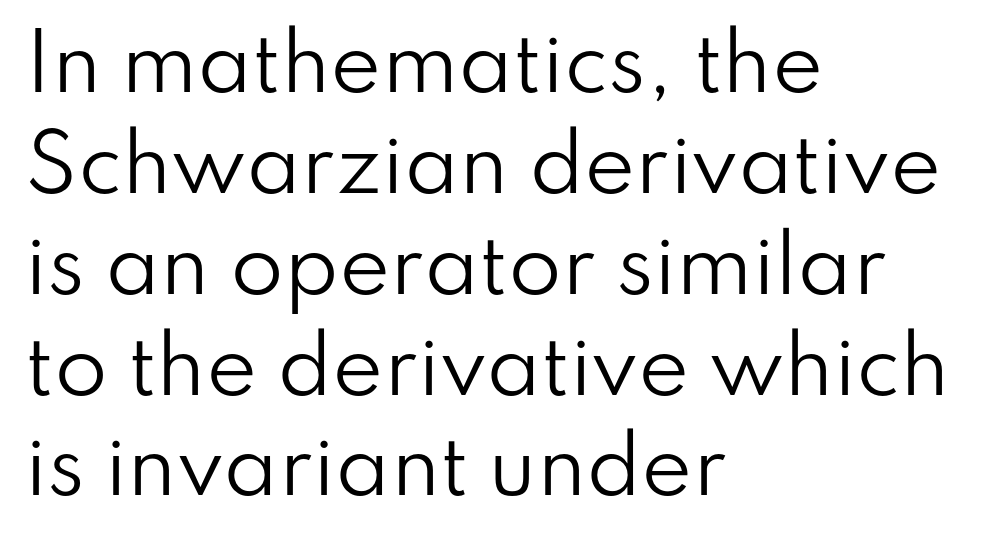
{"serif": "no", "italic": "no", "bold": "no", "weight": "regular", "width": "normal", "stroke_contrast": "low", "x_height": "small", "monospaced": "no", "underline": "no", "align": "left", "line_spacing": "normal", "line_spacing_ratio": 1.31, "letter_spacing": "normal", "letter_spacing_em": 0.0, "glyph_px": 77}
